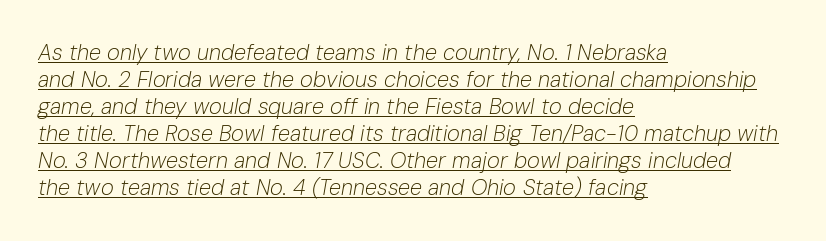
{"italic": "yes", "lean": "right", "slant_degrees": 10, "bold": "no", "underline": "yes", "align": "left", "line_spacing_ratio": 1.23, "letter_spacing": "normal", "letter_spacing_em": 0.0, "glyph_px": 22}
